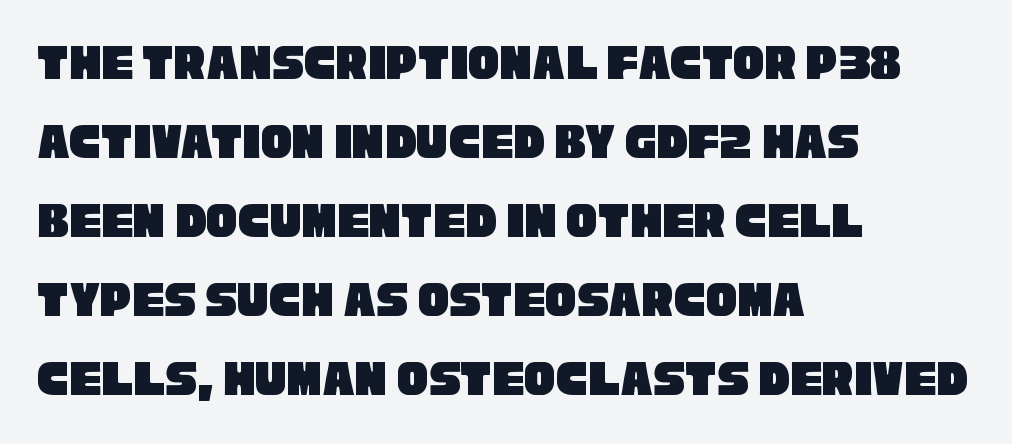
Q: Is the typeface a serif or a sans-serif typeface? A: Sans-serif.
Q: Is the text underlined? A: No.
Q: How is the paragraph aligned? A: Left-aligned.
Q: Is the spacing between letters normal or unusually wide? A: Normal.
Q: Is the spacing between lines tight, normal or loose? A: Normal.
Q: Width (condensed, normal, or wide)? A: Condensed.
Q: Stroke contrast? A: Low.
Q: x-height? A: Large.
Q: Monospaced? A: No.
